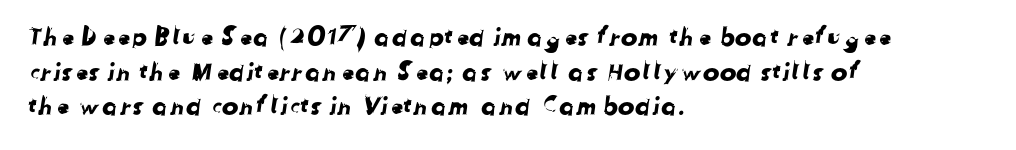
The leading is moderate, giving the passage an even texture. The passage shown is not underscored anywhere. These lines are set flush left with a ragged right edge. The tracking reads as untouched default to a designer's eye.
